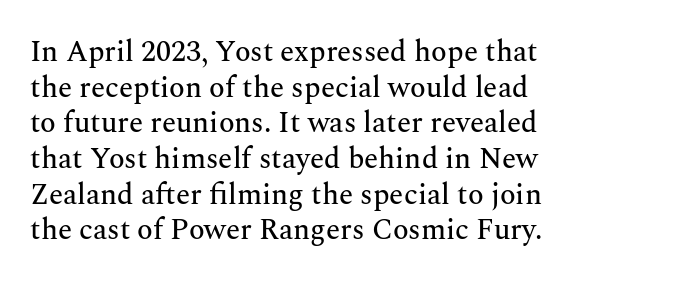
Q: Is the text italic (slanted)? A: No, it is upright.
Q: Is the typeface a serif or a sans-serif typeface? A: Serif.
Q: Is the text underlined? A: No.
Q: How is the paragraph aligned? A: Left-aligned.
Q: Is the spacing between letters normal or unusually wide? A: Normal.
Q: Width (condensed, normal, or wide)? A: Normal.
Q: Stroke contrast? A: Medium.
Q: x-height? A: Medium.
Q: Monospaced? A: No.
